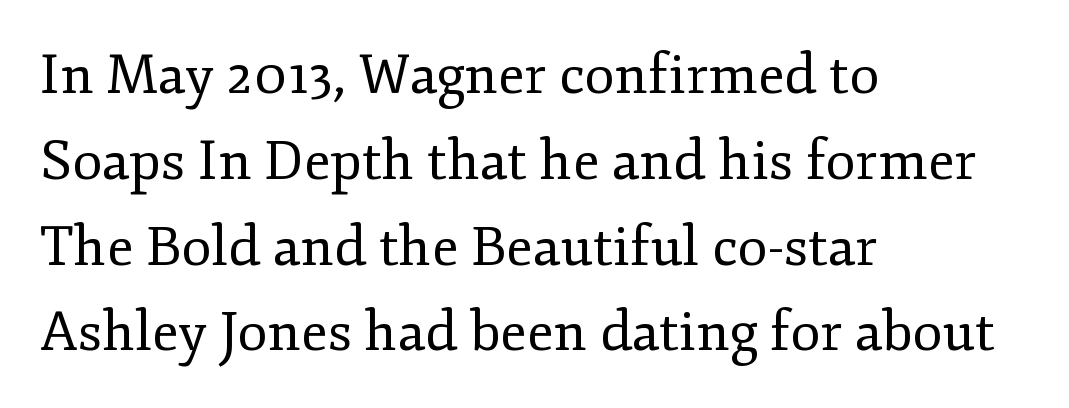
Is there much room between lines? A standard amount, neither cramped nor airy. Words appear dense and cohesive because spacing is normal. The weight tops out at a normal text grade. Italic: no, the glyphs are upright roman. The rendering uses natural spacing where letterforms have individual widths. Teacher's note: observe the even left margin — that is flush-left alignment.
